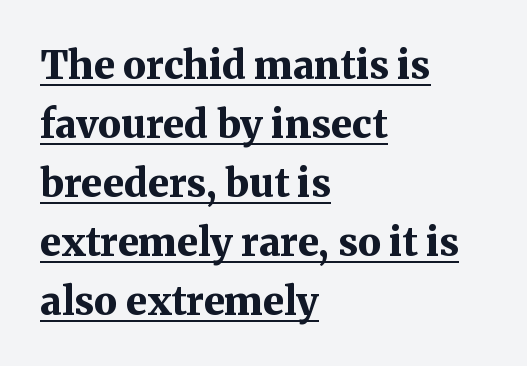
Q: Is the text bold? A: Yes.
Q: Is the text italic (slanted)? A: No, it is upright.
Q: Is the typeface a serif or a sans-serif typeface? A: Serif.
Q: Is the text underlined? A: Yes.
Q: How is the paragraph aligned? A: Left-aligned.
Q: Is the spacing between letters normal or unusually wide? A: Normal.
Q: Is the spacing between lines tight, normal or loose? A: Normal.
Q: Width (condensed, normal, or wide)? A: Normal.
Q: Stroke contrast? A: Medium.
Q: x-height? A: Medium.
Q: Monospaced? A: No.
